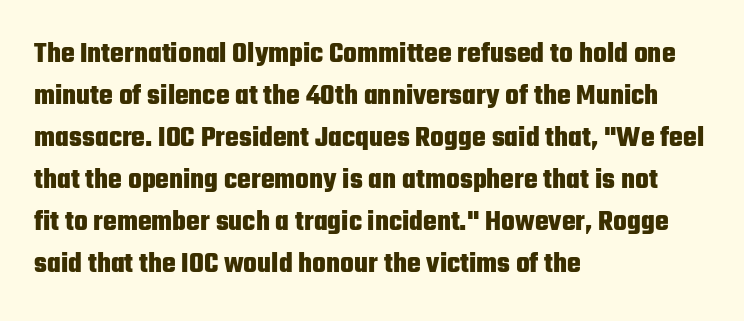
Q: Is the text bold? A: Yes.
Q: Is the text italic (slanted)? A: No, it is upright.
Q: Is the typeface a serif or a sans-serif typeface? A: Sans-serif.
Q: Is the text underlined? A: No.
Q: How is the paragraph aligned? A: Left-aligned.
Q: Is the spacing between letters normal or unusually wide? A: Normal.
Q: Is the spacing between lines tight, normal or loose? A: Normal.
Q: Width (condensed, normal, or wide)? A: Condensed.
Q: Stroke contrast? A: Low.
Q: x-height? A: Medium.
Q: Monospaced? A: No.
